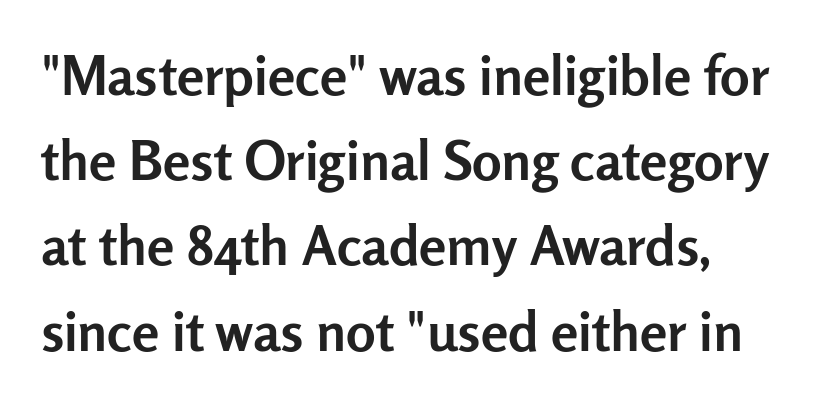
Letter spacing: default. Nothing sits at the stroke ends, so this counts as sans-serif. Ordinary non-slanted type is in use. Line spacing here is normal. The passage shown is not underscored anywhere. Varying glyph widths throughout — classic text-font behaviour.
